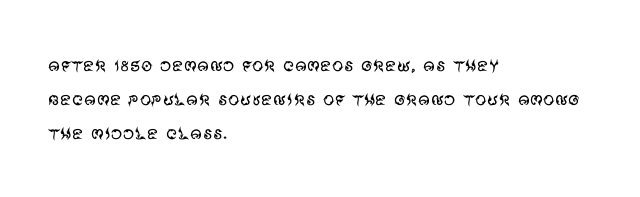
The image shows 23 px text type, upright; set left-aligned, normal line spacing (1.48x), normal letter spacing, not underlined.
